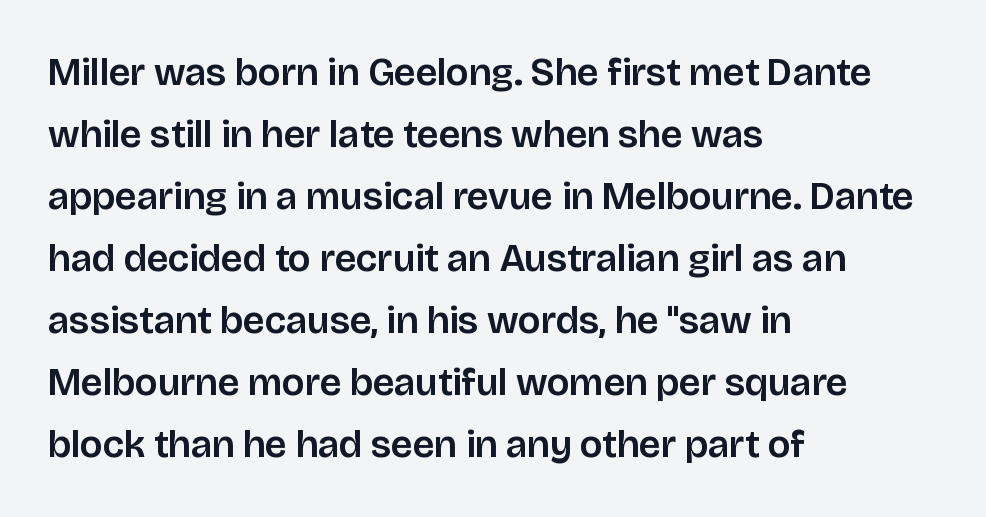
{"serif": "no", "italic": "no", "width": "normal", "stroke_contrast": "low", "x_height": "large", "monospaced": "no", "underline": "no", "align": "left", "line_spacing": "normal", "line_spacing_ratio": 1.59, "letter_spacing": "normal", "letter_spacing_em": 0.0, "glyph_px": 39}
